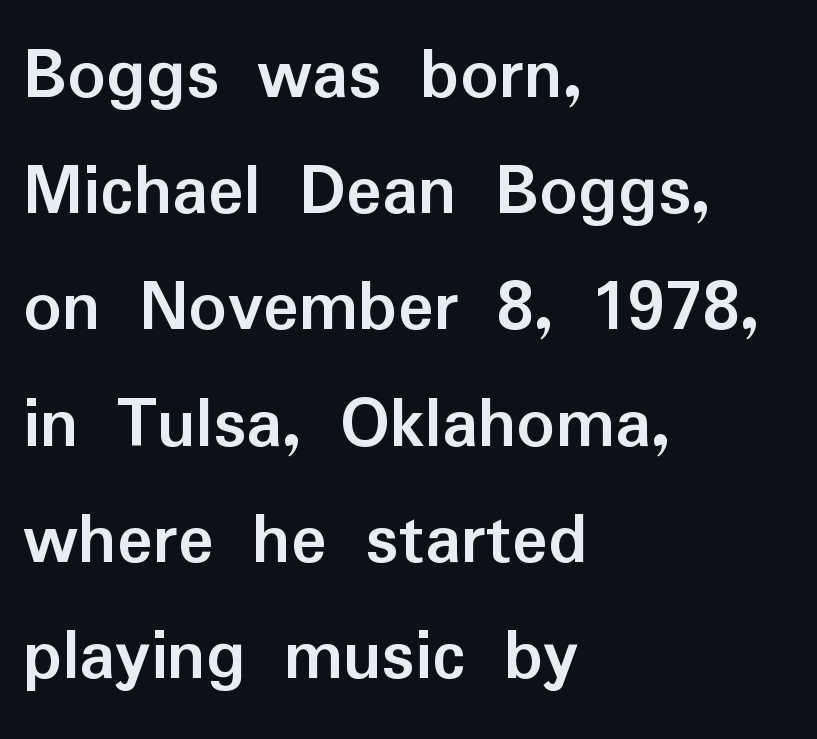
The image shows 75 px semibold sans-serif type, upright; set left-aligned, normal line spacing (1.55x), normal letter spacing, not underlined; low stroke contrast and a medium x-height.
